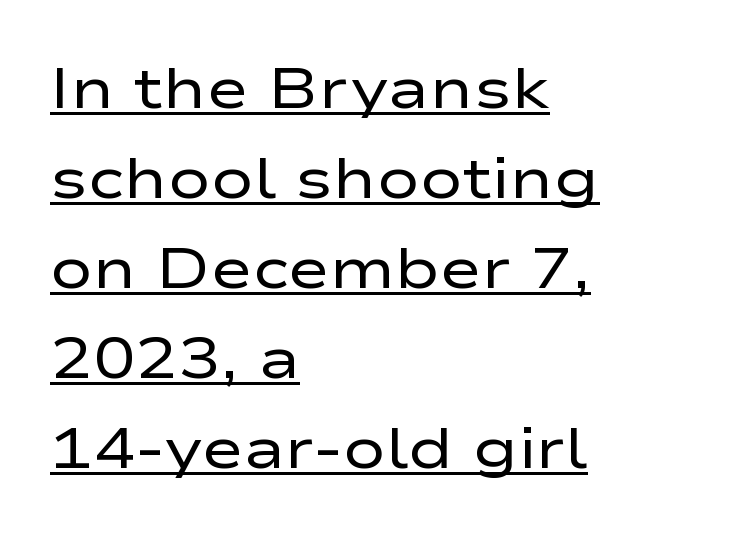
The image shows 57 px regular-weight, wide sans-serif type, upright; set left-aligned, normal line spacing (1.58x), normal letter spacing, underlined; low stroke contrast and a medium x-height.
